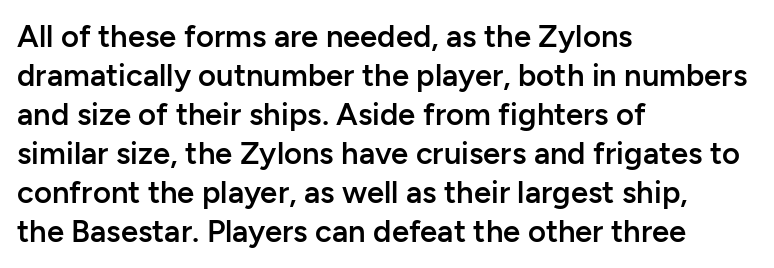
Each row of text sits above clean, open space. The letters sit at their default tracking, neither squeezed nor spread. Horizontal bands of white between lines are of average thickness. The letters stand upright; this is a roman face. The rag falls on the right side of this text block.
